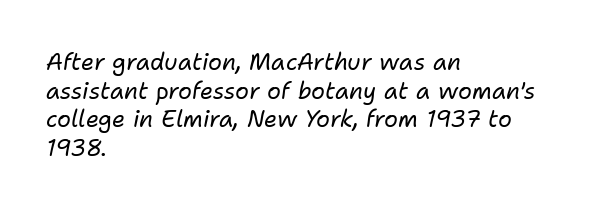
{"italic": "yes", "lean": "right", "slant_degrees": 11, "bold": "no", "underline": "no", "align": "left", "line_spacing": "normal", "line_spacing_ratio": 1.25, "letter_spacing": "normal", "letter_spacing_em": 0.0, "glyph_px": 23}
